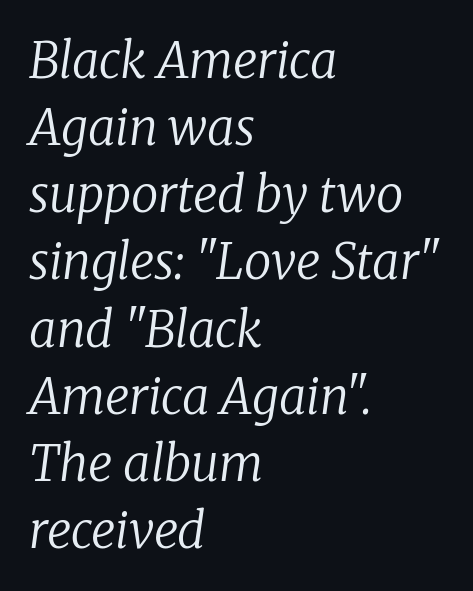
Q: Is the text bold? A: No.
Q: Is the text italic (slanted)? A: Yes, it leans right by about 8 degrees.
Q: Is the typeface a serif or a sans-serif typeface? A: Serif.
Q: Is the text underlined? A: No.
Q: How is the paragraph aligned? A: Left-aligned.
Q: Is the spacing between letters normal or unusually wide? A: Normal.
Q: Is the spacing between lines tight, normal or loose? A: Normal.
Q: Width (condensed, normal, or wide)? A: Normal.
Q: Stroke contrast? A: Low.
Q: x-height? A: Medium.
Q: Monospaced? A: No.
